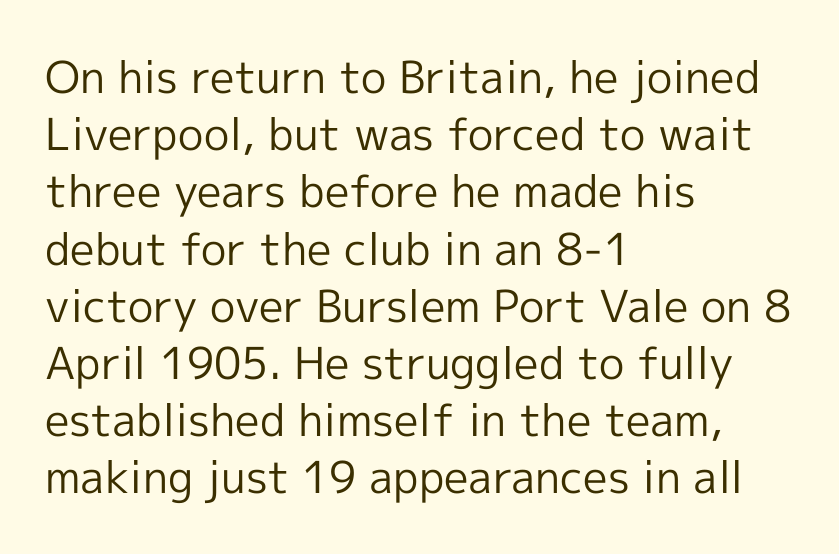
The image shows 44 px regular-weight sans-serif type, upright; set left-aligned, normal line spacing (1.3x), normal letter spacing, not underlined; a medium x-height.
